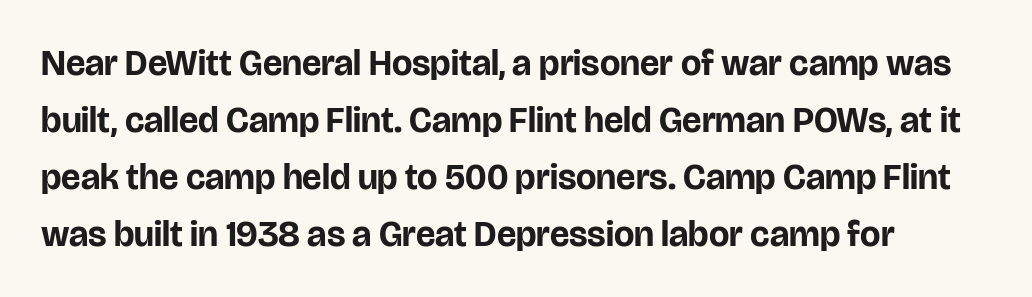
Caption: multi-line text, flush left, ragged right. The face used here is proportionally spaced, like ordinary book or web type. Compared with typical paragraphs, the rows here are spaced about the same. To sum up the face: it is a sans, with no serifs. Glance below the letters and you will spot only blank space.
